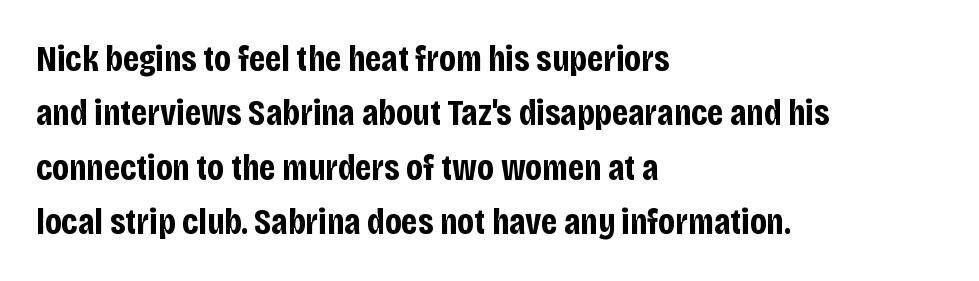
Regarding serifs, this sample does without them. The string is rendered with underlining switched off. The passage shown is typed in a proportional face where columns would drift. The text block is weighted toward the left margin, trailing off unevenly rightward. The tracking reads as untouched default to a designer's eye. Vertical strokes here are truly vertical.
